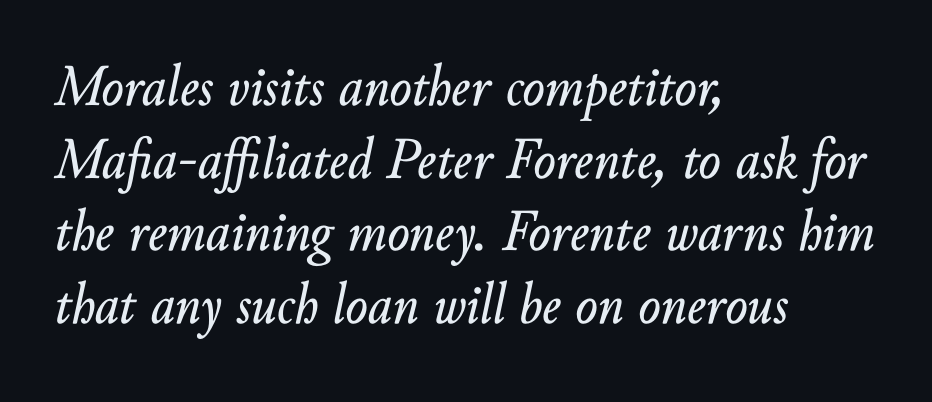
The image shows 59 px text type, italic (leaning right); set left-aligned, line spacing 1.23x, normal letter spacing, not underlined; low stroke contrast and a small x-height.
